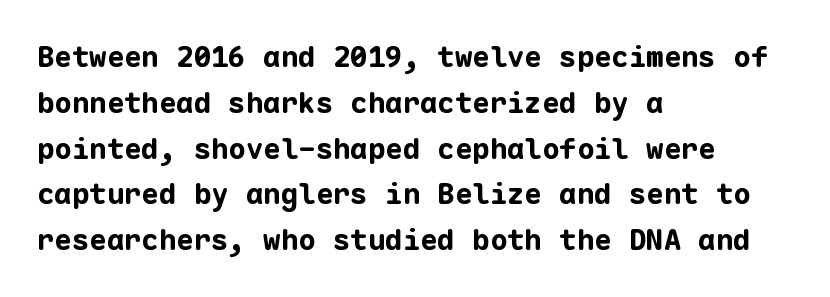
{"serif": "no", "italic": "no", "bold": "yes", "weight": "bold", "width": "normal", "stroke_contrast": "low", "x_height": "medium", "monospaced": "yes", "underline": "no", "align": "left", "line_spacing": "normal", "line_spacing_ratio": 1.58, "letter_spacing": "normal", "letter_spacing_em": 0.0, "glyph_px": 29}
